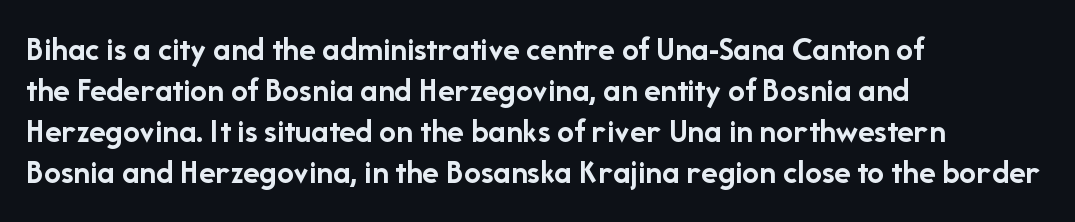
Q: Is the text bold? A: Yes.
Q: Is the text italic (slanted)? A: No, it is upright.
Q: Is the typeface a serif or a sans-serif typeface? A: Sans-serif.
Q: Is the text underlined? A: No.
Q: How is the paragraph aligned? A: Left-aligned.
Q: Is the spacing between letters normal or unusually wide? A: Normal.
Q: Width (condensed, normal, or wide)? A: Normal.
Q: Stroke contrast? A: Low.
Q: x-height? A: Medium.
Q: Monospaced? A: No.
